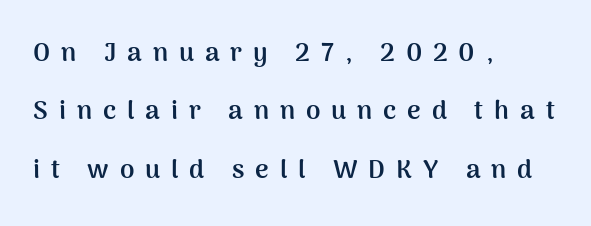
{"italic": "no", "bold": "yes", "underline": "no", "align": "left", "line_spacing": "loose", "line_spacing_ratio": 2.25, "letter_spacing": "wide", "letter_spacing_em": 0.42, "glyph_px": 26}
